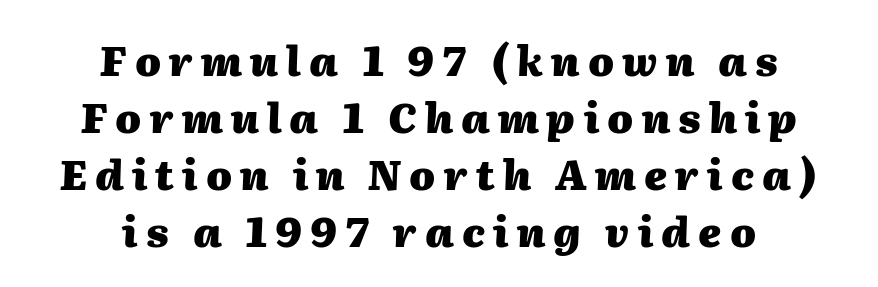
This sample is center-justified, so both line endings float freely. When letters slant like this, we call the style italic. Emphasis by weight is at full strength: bold. A bare baseline throughout the passage. There is plenty of visible air inserted between adjacent glyphs. Character widths vary here, with narrow letters taking less room than wide ones.
